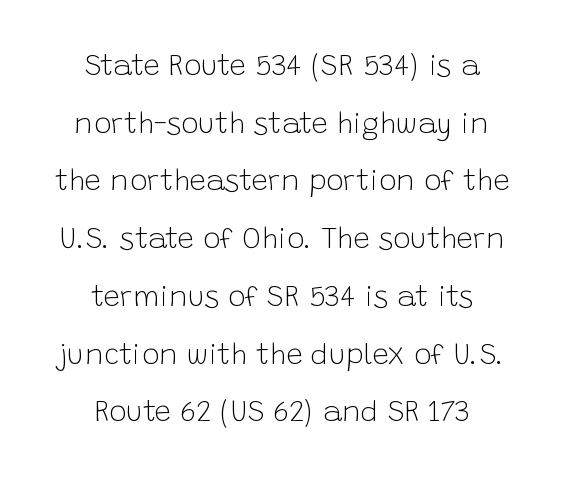
The image shows 29 px light sans-serif type, upright; set centered, loose line spacing (1.99x), normal letter spacing, not underlined; low stroke contrast and a large x-height.
